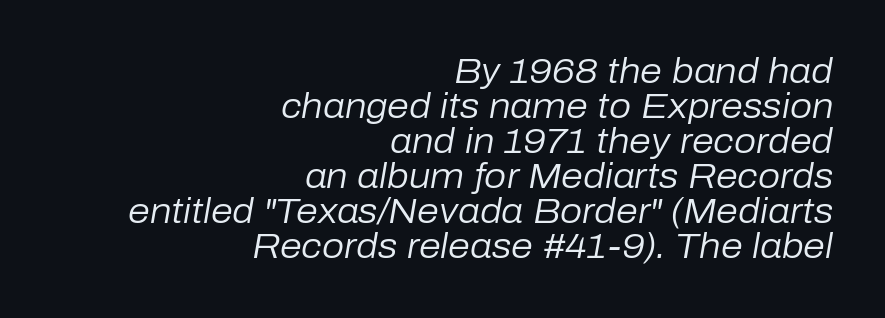
Q: Is the text bold? A: No.
Q: Is the text italic (slanted)? A: Yes, it leans right by about 10 degrees.
Q: Is the text underlined? A: No.
Q: How is the paragraph aligned? A: Right-aligned.
Q: Is the spacing between letters normal or unusually wide? A: Normal.
Q: Is the spacing between lines tight, normal or loose? A: Tight.
Q: Width (condensed, normal, or wide)? A: Normal.
Q: Stroke contrast? A: Low.
Q: x-height? A: Medium.
Q: Monospaced? A: No.
